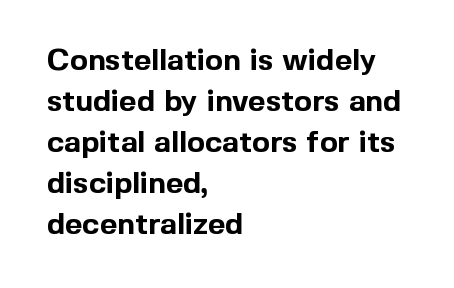
Here the designer chose a conventional face with non-uniform glyph widths. Summary of weight: heavy, a full bold. No word sits above an underline. The horizontal fit of the characters is conventional and even. Teacher's note: observe the even left margin — that is flush-left alignment.
